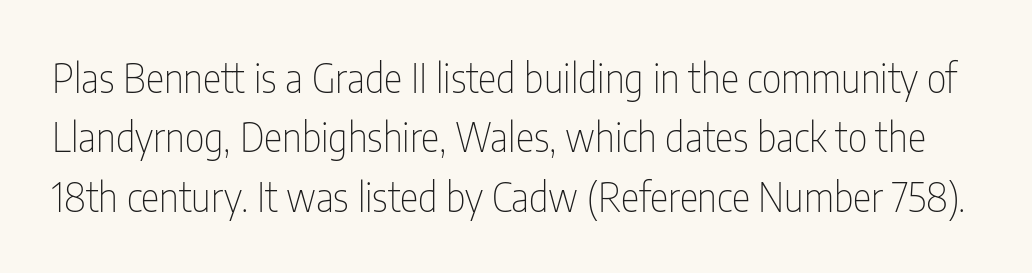
Q: Is the text bold? A: No.
Q: Is the text italic (slanted)? A: No, it is upright.
Q: Is the typeface a serif or a sans-serif typeface? A: Sans-serif.
Q: Is the text underlined? A: No.
Q: Is the spacing between letters normal or unusually wide? A: Normal.
Q: Is the spacing between lines tight, normal or loose? A: Normal.
Q: Width (condensed, normal, or wide)? A: Condensed.
Q: Stroke contrast? A: Low.
Q: x-height? A: Medium.
Q: Monospaced? A: No.
